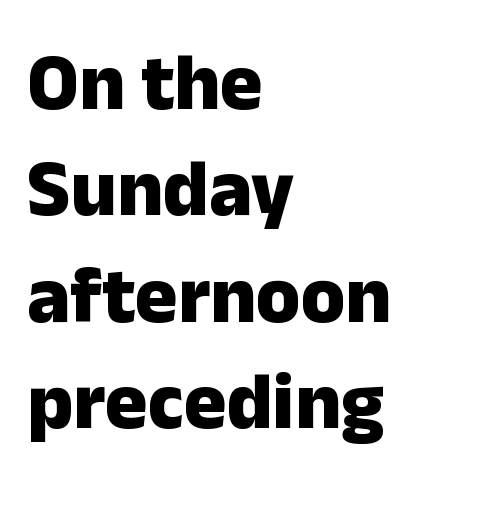
{"serif": "no", "italic": "no", "bold": "yes", "weight": "heavy", "width": "normal", "stroke_contrast": "low", "x_height": "medium", "monospaced": "no", "underline": "no", "align": "left", "line_spacing": "normal", "line_spacing_ratio": 1.33, "letter_spacing": "normal", "letter_spacing_em": 0.0, "glyph_px": 80}
